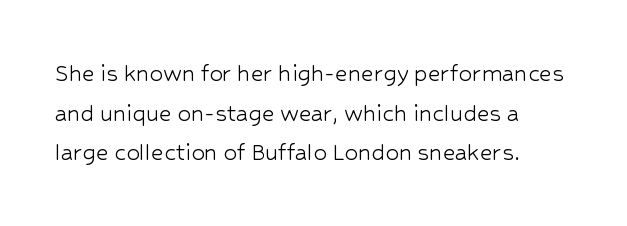
The image shows 27 px text type, upright; set left-aligned, normal line spacing (1.47x), normal letter spacing, not underlined.
